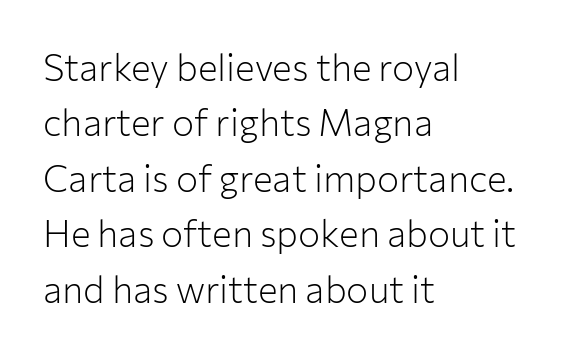
The image shows 37 px light sans-serif type, upright; set left-aligned, normal line spacing (1.5x), normal letter spacing, not underlined; low stroke contrast and a medium x-height.
